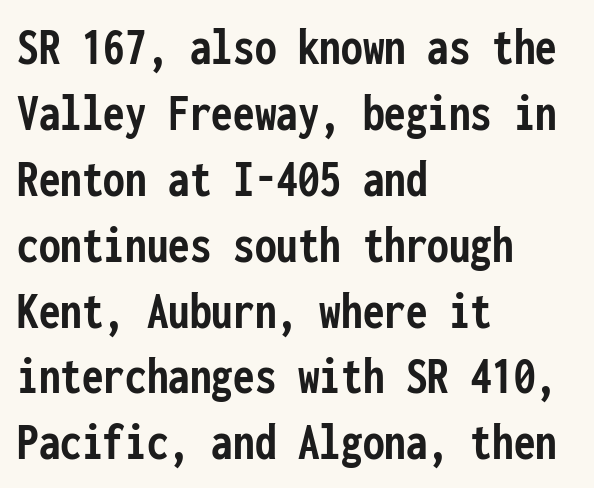
The image shows 54 px semibold, condensed sans-serif type, upright, monospaced; set left-aligned, line spacing 1.22x, normal letter spacing, not underlined; low stroke contrast and a medium x-height.
